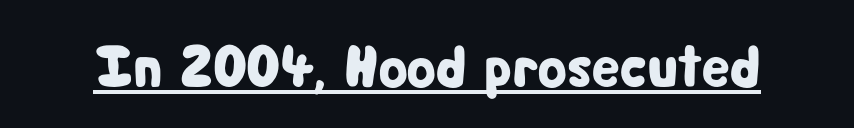
Look at the bottom of the vertical strokes: they stop flat, with no serifs. These lines are rendered in a variable-pitch font. A roman cut, with each character standing at attention. Check the space under the baseline: a stroke is drawn there. The tracking reads as untouched default to a designer's eye.
